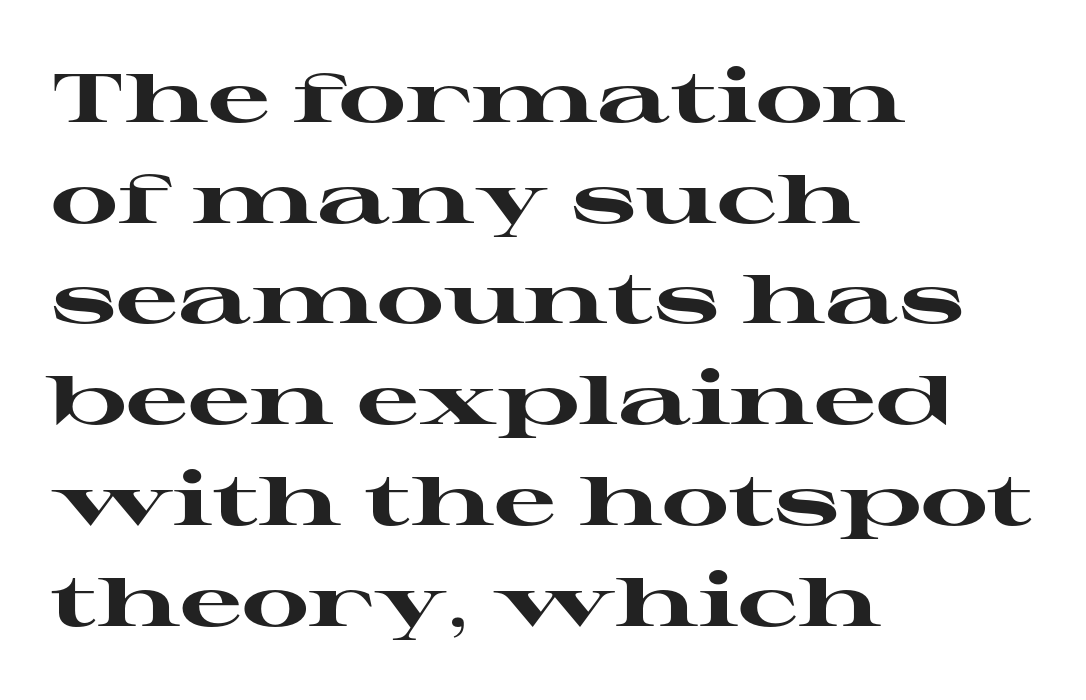
{"serif": "yes", "italic": "no", "bold": "yes", "weight": "heavy", "width": "wide", "stroke_contrast": "high", "x_height": "medium", "monospaced": "no", "underline": "no", "align": "left", "line_spacing": "normal", "line_spacing_ratio": 1.46, "letter_spacing": "normal", "letter_spacing_em": 0.0, "glyph_px": 69}
